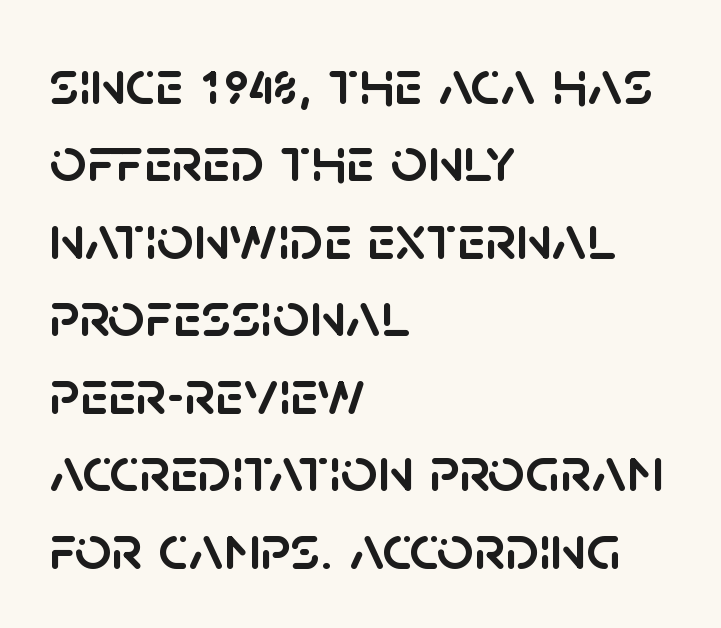
The image shows 64 px sans-serif type, upright; set left-aligned, line spacing 1.21x, normal letter spacing, not underlined; low stroke contrast and a large x-height.
